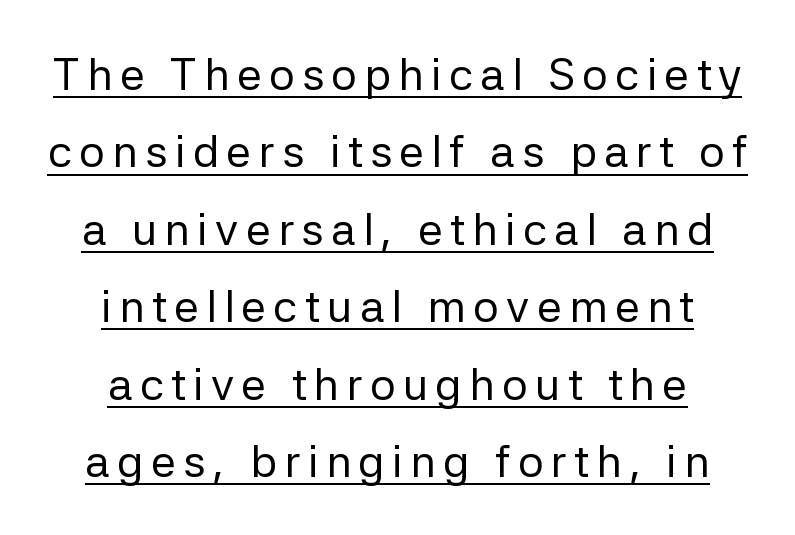
{"serif": "no", "italic": "no", "bold": "no", "weight": "regular", "width": "normal", "stroke_contrast": "low", "x_height": "medium", "monospaced": "no", "underline": "yes", "align": "center", "line_spacing_ratio": 1.72, "glyph_px": 45}
